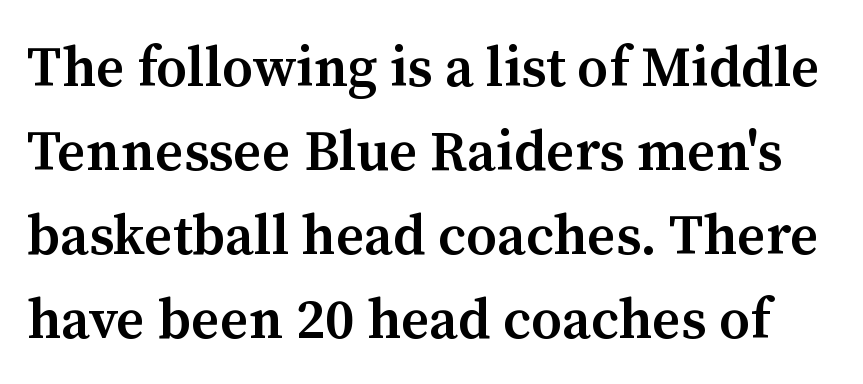
Each glyph is drawn with semibold strokes, heavier than normal yet not fully bold. This rendering leaves character spacing at its baseline value. A typesetter would call this proportional, since set widths differ per character. One glance says typical: line gaps are just what's usual. Posture: straight, roman, zero tilt.
